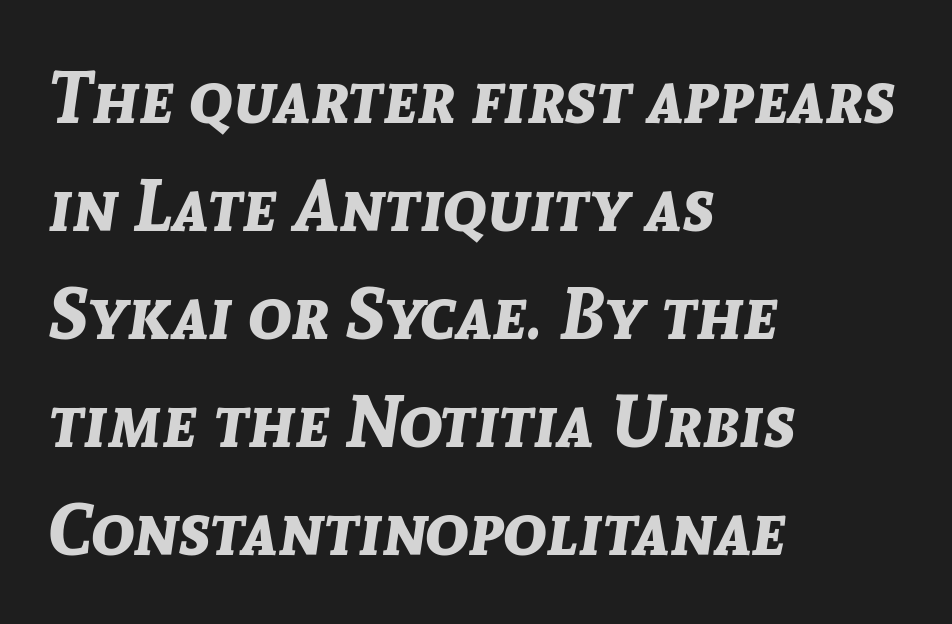
{"italic": "yes", "lean": "right", "slant_degrees": 8, "bold": "yes", "weight": "bold", "width": "normal", "stroke_contrast": "low", "x_height": "medium", "monospaced": "no", "underline": "no", "align": "left", "line_spacing": "normal", "line_spacing_ratio": 1.5, "letter_spacing": "normal", "letter_spacing_em": 0.0, "glyph_px": 72}
